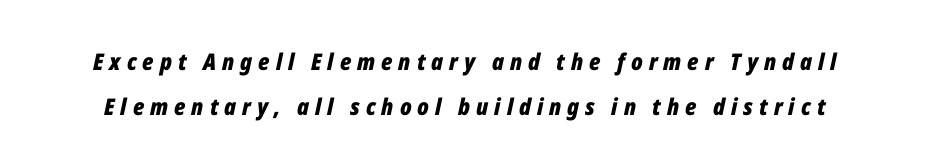
Q: Is the text bold? A: Yes.
Q: Is the text italic (slanted)? A: Yes, it leans right by about 12 degrees.
Q: Is the text underlined? A: No.
Q: Is the spacing between letters normal or unusually wide? A: Unusually wide.
Q: Is the spacing between lines tight, normal or loose? A: Loose.
